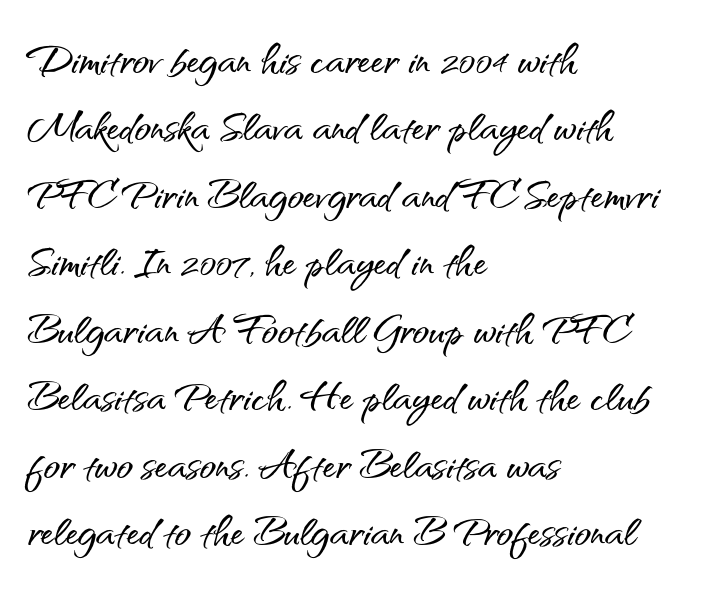
The image shows 54 px sans-serif type; set left-aligned, normal line spacing (1.25x), normal letter spacing, not underlined; medium stroke contrast and a small x-height.
